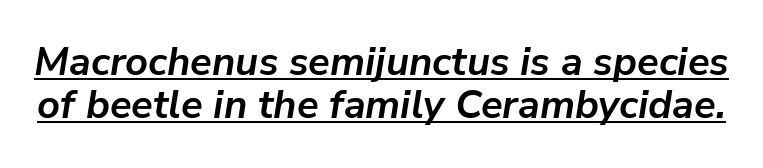
The image shows 40 px semibold type, italic (leaning right); set tight line spacing (1.08x), normal letter spacing, underlined; low stroke contrast and a medium x-height.
